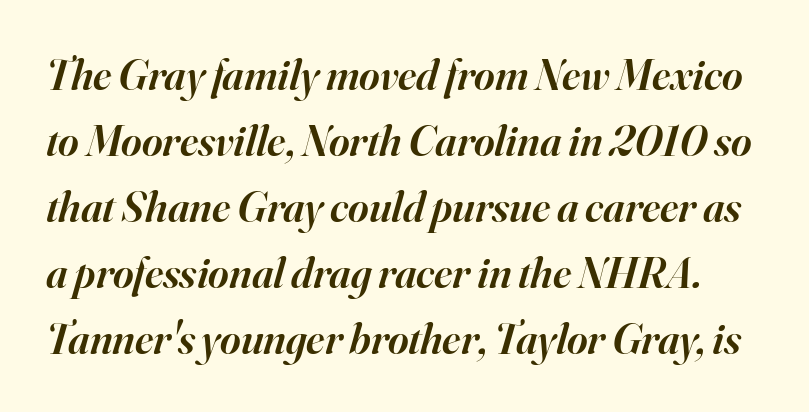
The foot of each line stays bare and open. Does extra space separate the letters? No, they use regular spacing. Style check: oblique. The designer went with a serif here, giving each stem small feet. Students, observe: this is what conventionally led text looks like. These words are printed semibold, heavier than regular yet not bold.
